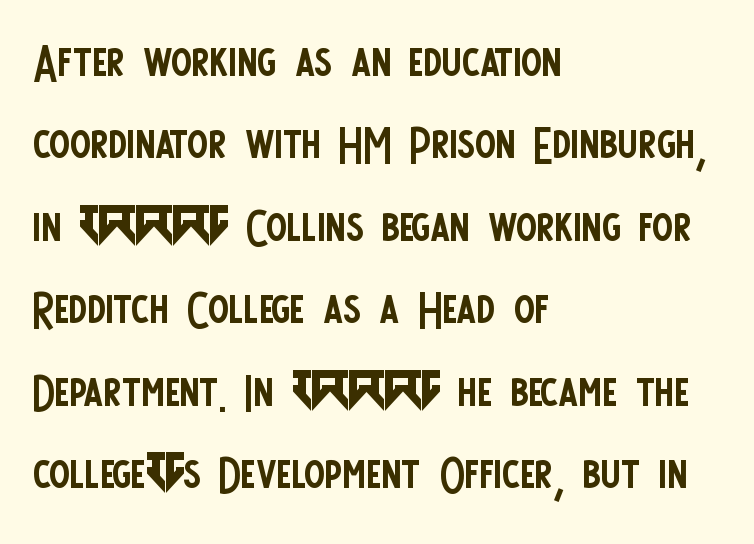
Q: Is the text bold? A: No.
Q: Is the text italic (slanted)? A: No, it is upright.
Q: Is the typeface a serif or a sans-serif typeface? A: Sans-serif.
Q: Is the text underlined? A: No.
Q: How is the paragraph aligned? A: Left-aligned.
Q: Is the spacing between letters normal or unusually wide? A: Normal.
Q: Is the spacing between lines tight, normal or loose? A: Normal.
Q: Width (condensed, normal, or wide)? A: Condensed.
Q: Stroke contrast? A: Low.
Q: x-height? A: Large.
Q: Monospaced? A: No.
